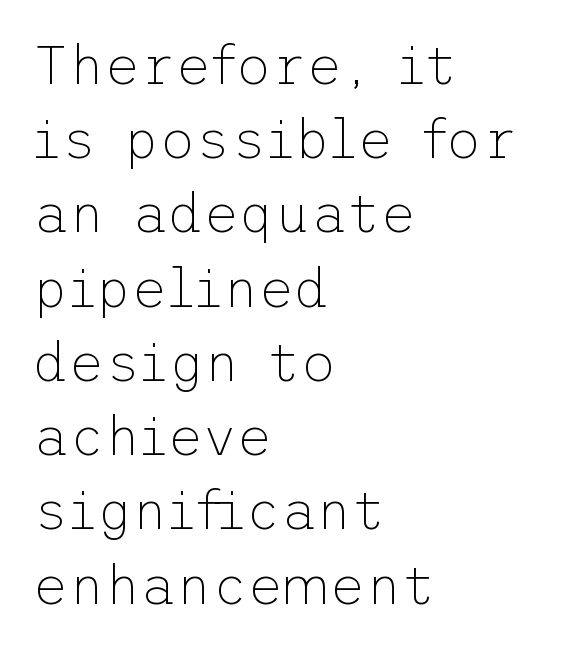
The image shows 55 px thin sans-serif type, upright; set left-aligned, normal line spacing (1.35x), normal letter spacing, not underlined; low stroke contrast and a medium x-height.
